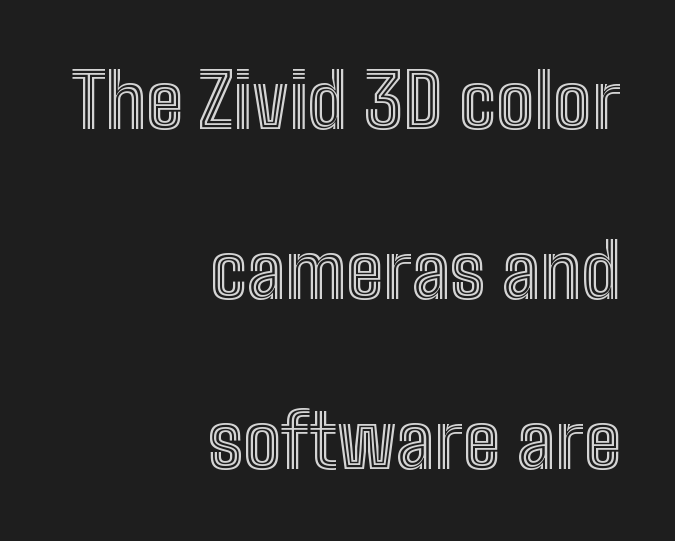
{"italic": "no", "width": "condensed", "x_height": "medium", "monospaced": "no", "underline": "no", "align": "right", "line_spacing": "loose", "line_spacing_ratio": 2.24, "letter_spacing": "normal", "letter_spacing_em": 0.0, "glyph_px": 76}
